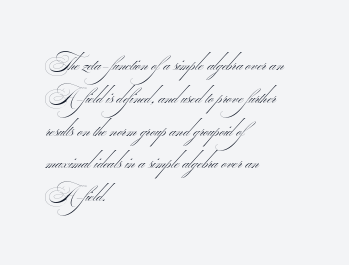
The image shows 21 px text type; set left-aligned, normal line spacing (1.56x), normal letter spacing, not underlined.
